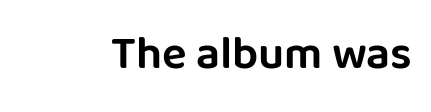
The image shows 46 px sans-serif type, upright; set normal letter spacing, not underlined; low stroke contrast and a large x-height.
